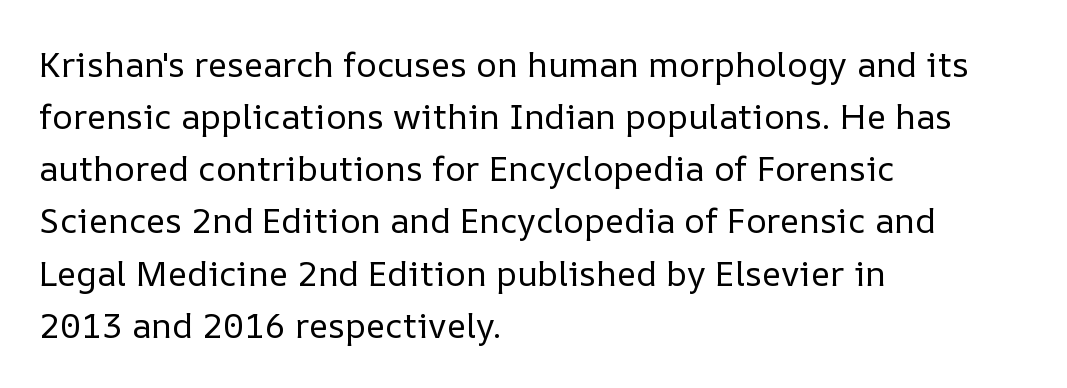
Q: Is the text bold? A: No.
Q: Is the text italic (slanted)? A: No, it is upright.
Q: Is the text underlined? A: No.
Q: How is the paragraph aligned? A: Left-aligned.
Q: Is the spacing between letters normal or unusually wide? A: Normal.
Q: Is the spacing between lines tight, normal or loose? A: Normal.
Q: Width (condensed, normal, or wide)? A: Normal.
Q: Stroke contrast? A: Low.
Q: x-height? A: Medium.
Q: Monospaced? A: No.
